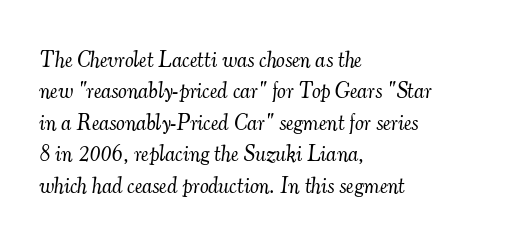
Default kerning and tracking; the words read as compact shapes. Decoration check: the copy has no underline. Interline gaps are of average width in this sample. The rag falls on the right side of this text block. Weight: not bold — regular or lighter.
